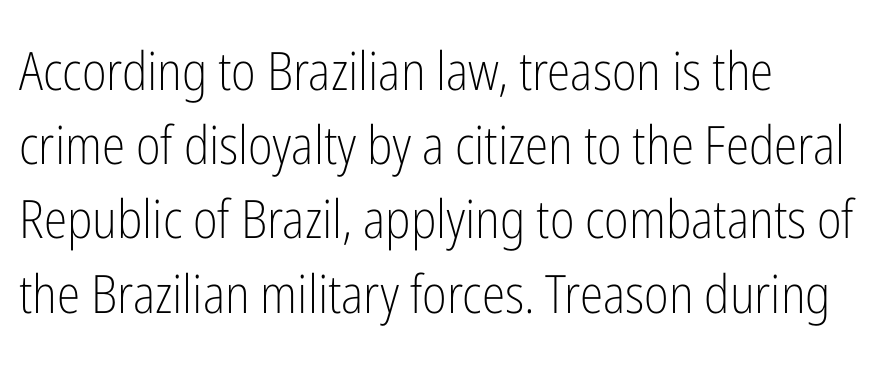
The image shows 53 px light, condensed sans-serif type, upright; set normal line spacing (1.4x), normal letter spacing, not underlined; low stroke contrast and a medium x-height.
